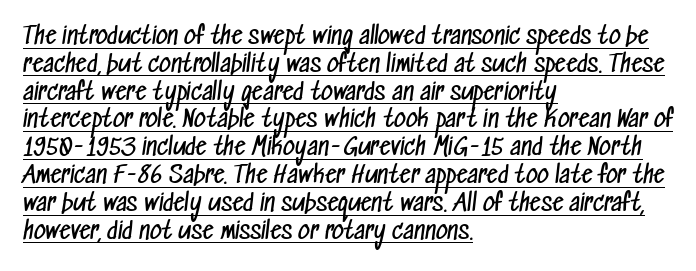
The image shows 23 px text type; set left-aligned, line spacing 1.21x, normal letter spacing, underlined.
